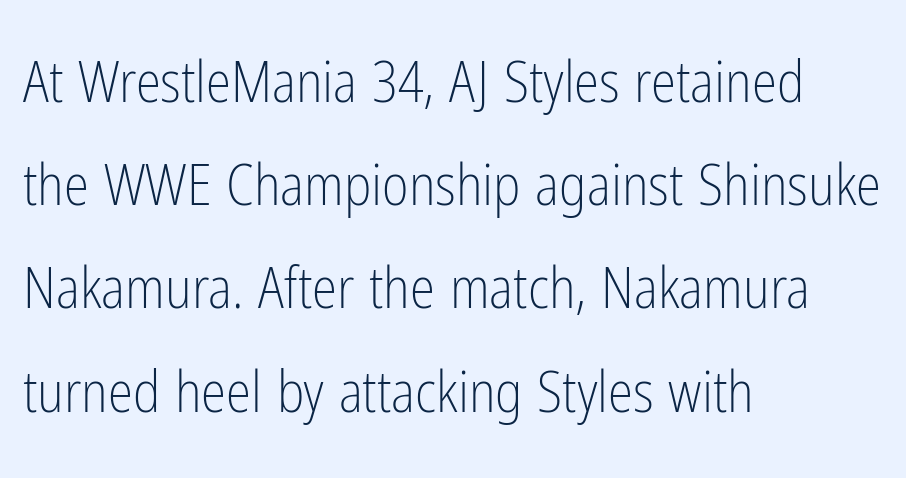
The image shows 57 px light, condensed sans-serif type, upright; set left-aligned, line spacing 1.81x, normal letter spacing, not underlined; low stroke contrast and a medium x-height.
